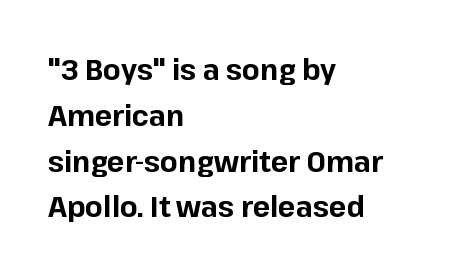
The image shows 29 px bold sans-serif type, upright; set left-aligned, normal line spacing (1.58x), normal letter spacing, not underlined; low stroke contrast and a medium x-height.
